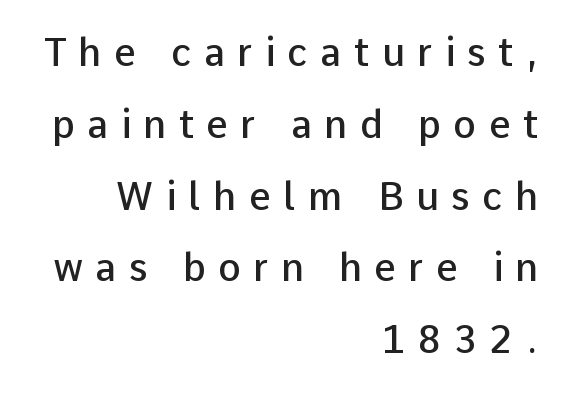
{"serif": "no", "italic": "no", "bold": "semi", "weight": "semibold", "width": "normal", "stroke_contrast": "low", "x_height": "medium", "monospaced": "no", "underline": "no", "align": "right", "line_spacing_ratio": 1.89, "letter_spacing": "wide", "letter_spacing_em": 0.33, "glyph_px": 38}
